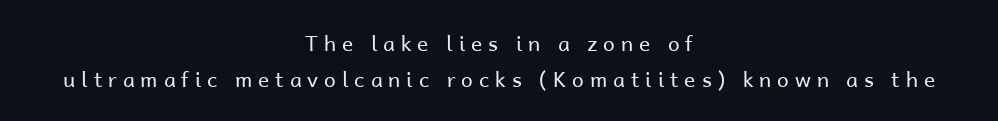
The image shows 21 px text type, upright; set centered, normal line spacing (1.7x), unusually wide letter spacing (+0.28 em), not underlined.
